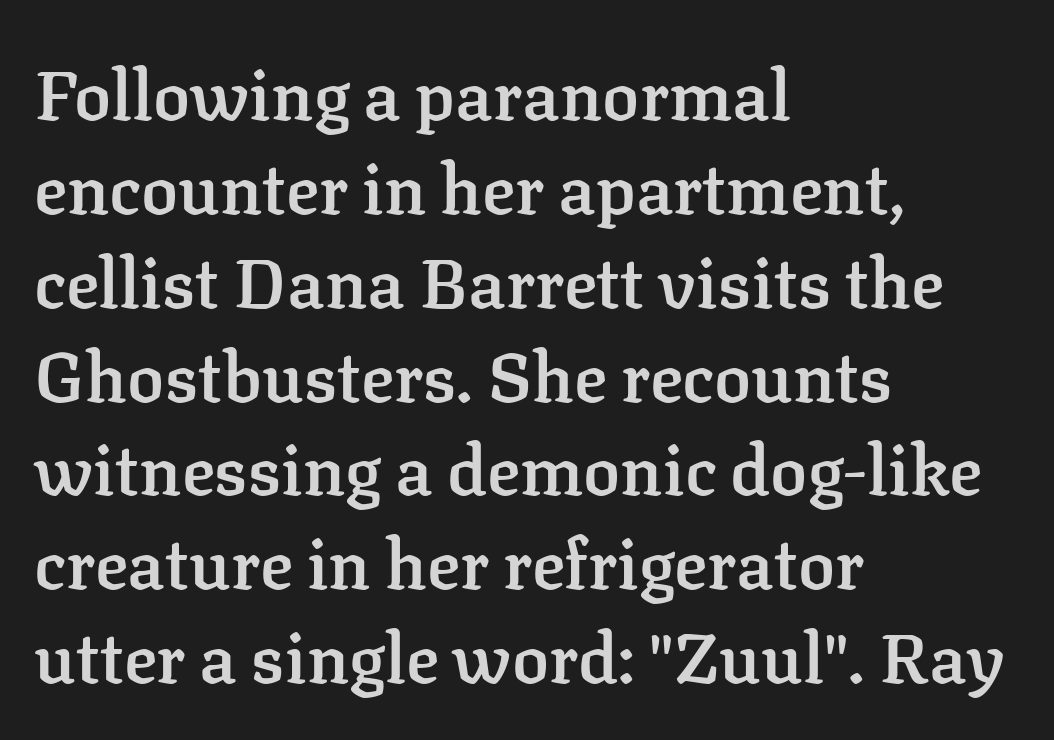
Notice the strokes are somewhat thickened but not fully heavy: this is a semibold. The foot of each line stays bare and open. Teacher's note: observe the even left margin — that is flush-left alignment. The passage shown is typeset with a serif family.
